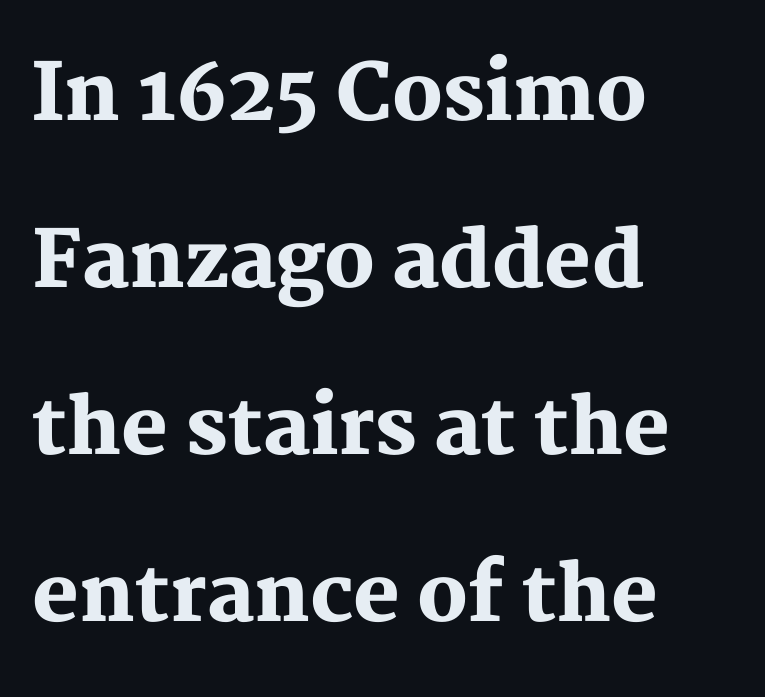
Summary of weight: heavy, a full bold. Any mark beneath the type? The region is blank. Spacing verdict: proportional, widths tailored to each character. The lines are quadded left. Letterform terminals end in serifs throughout the passage. These lines were composed using upright roman letters.
